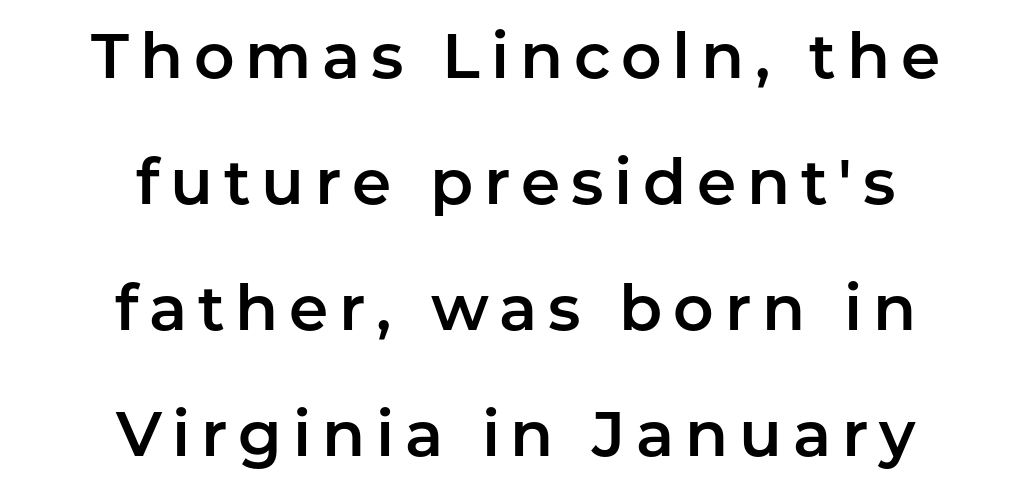
The image shows 63 px sans-serif type, upright; set centered, loose line spacing (2.0x), not underlined; low stroke contrast and a medium x-height.
